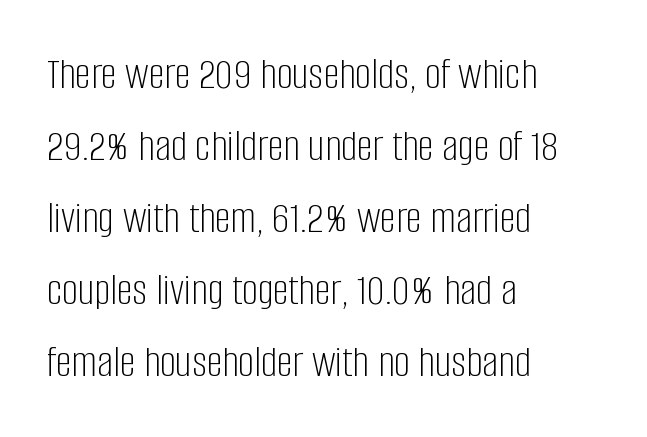
Q: Is the text bold? A: No.
Q: Is the text italic (slanted)? A: No, it is upright.
Q: Is the typeface a serif or a sans-serif typeface? A: Sans-serif.
Q: Is the text underlined? A: No.
Q: How is the paragraph aligned? A: Left-aligned.
Q: Is the spacing between letters normal or unusually wide? A: Normal.
Q: Is the spacing between lines tight, normal or loose? A: Normal.
Q: Width (condensed, normal, or wide)? A: Condensed.
Q: Stroke contrast? A: Low.
Q: x-height? A: Large.
Q: Monospaced? A: No.
